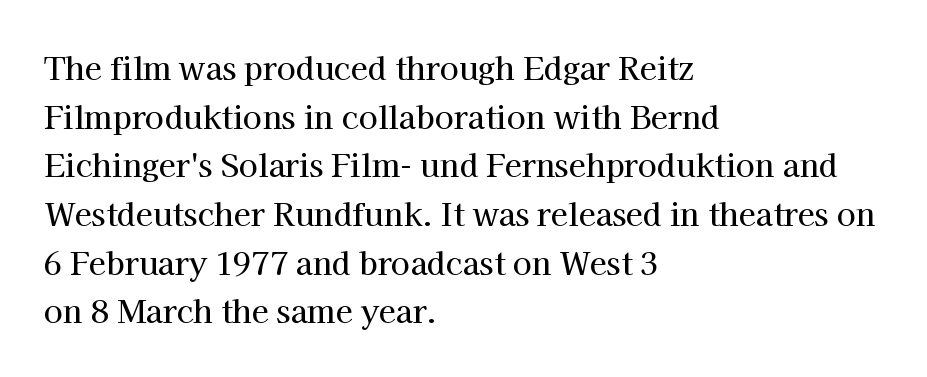
Inter-character spacing is left at the font's built-in metrics. Think of a printed novel: that variable character pitch is what you see here. The zone under the glyphs is completely vacant. Examine the stroke ends and you'll spot serifs.
